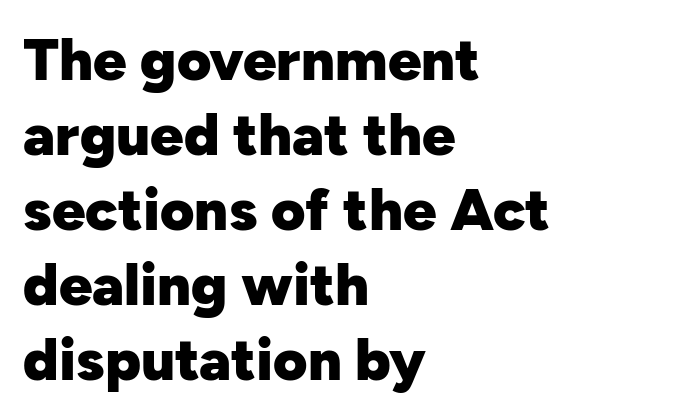
Q: Is the text bold? A: Yes.
Q: Is the text italic (slanted)? A: No, it is upright.
Q: Is the typeface a serif or a sans-serif typeface? A: Sans-serif.
Q: Is the text underlined? A: No.
Q: How is the paragraph aligned? A: Left-aligned.
Q: Is the spacing between letters normal or unusually wide? A: Normal.
Q: Is the spacing between lines tight, normal or loose? A: Normal.
Q: Width (condensed, normal, or wide)? A: Normal.
Q: Stroke contrast? A: Low.
Q: x-height? A: Medium.
Q: Monospaced? A: No.
